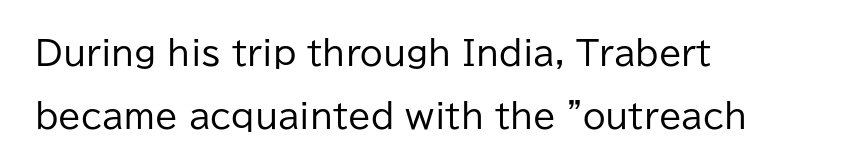
The image shows 33 px regular-weight sans-serif type, upright; set left-aligned, loose line spacing (1.92x), normal letter spacing, not underlined; low stroke contrast and a medium x-height.
